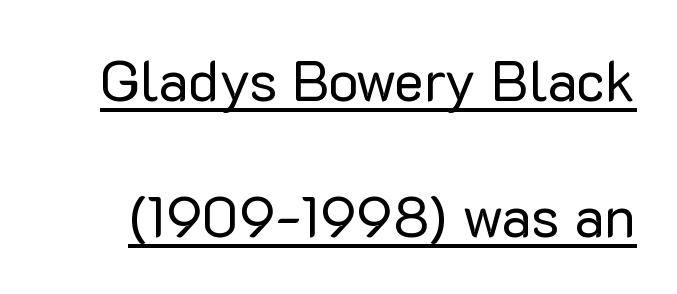
Q: Is the text bold? A: No.
Q: Is the text italic (slanted)? A: No, it is upright.
Q: Is the typeface a serif or a sans-serif typeface? A: Sans-serif.
Q: Is the text underlined? A: Yes.
Q: Is the spacing between letters normal or unusually wide? A: Normal.
Q: Is the spacing between lines tight, normal or loose? A: Loose.
Q: Width (condensed, normal, or wide)? A: Normal.
Q: Stroke contrast? A: Low.
Q: x-height? A: Medium.
Q: Monospaced? A: No.
